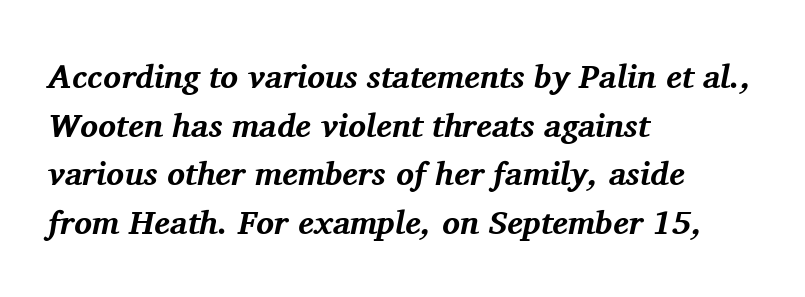
The image shows 33 px bold serif type, italic (leaning right); set left-aligned, normal line spacing (1.47x), normal letter spacing, not underlined; medium stroke contrast and a medium x-height.
